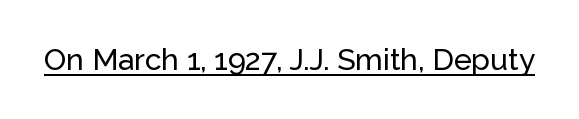
{"serif": "no", "italic": "no", "width": "normal", "stroke_contrast": "low", "x_height": "medium", "monospaced": "no", "underline": "yes", "letter_spacing": "normal", "letter_spacing_em": 0.0, "glyph_px": 30}
